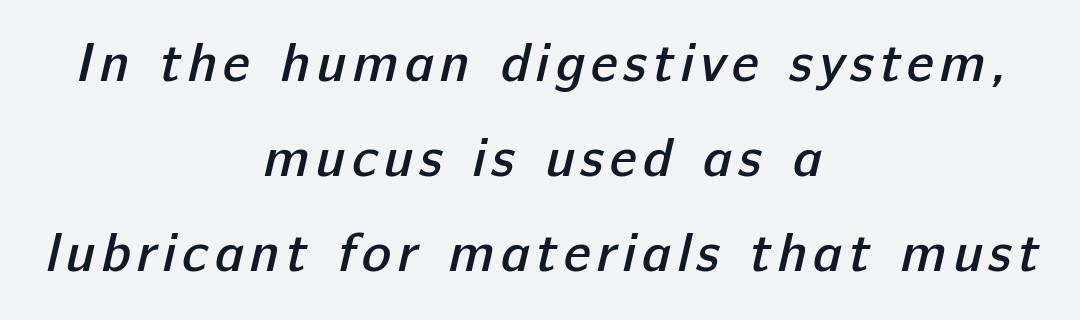
The image shows 55 px semibold sans-serif type; set centered, line spacing 1.73x, not underlined; low stroke contrast and a medium x-height.
